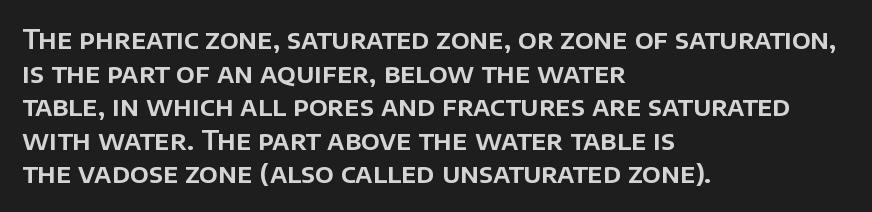
Q: Is the text italic (slanted)? A: No, it is upright.
Q: Is the text underlined? A: No.
Q: How is the paragraph aligned? A: Left-aligned.
Q: Is the spacing between letters normal or unusually wide? A: Normal.
Q: Is the spacing between lines tight, normal or loose? A: Normal.
